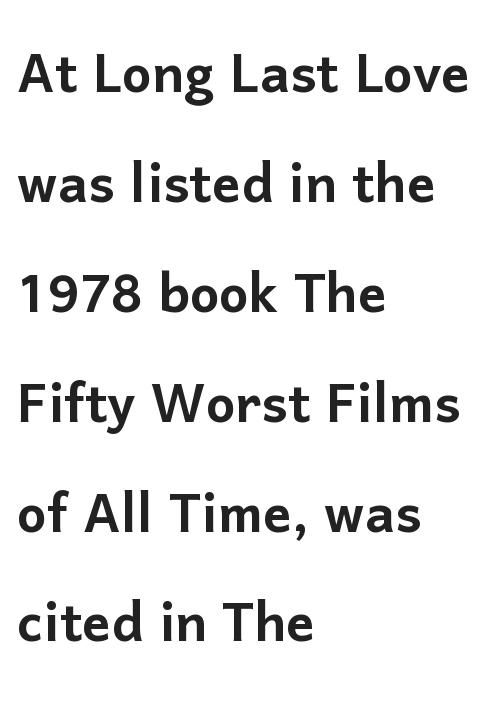
It's the straight-up-and-down kind of type. Underline: absent. Leftover space on each line is placed entirely after the last word. The designer went with a sans here, leaving each stem footless. You could not count columns in this text — the font is proportionally spaced. Summary of vertical rhythm: regular, with standard interline spacing.
